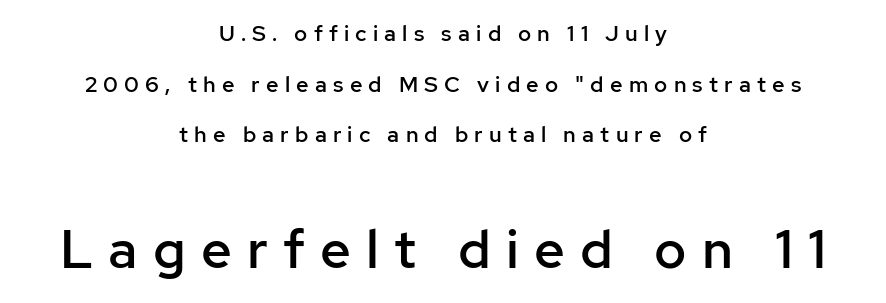
The image shows 54 px semibold sans-serif type, upright; set centered, loose line spacing (2.3x), unusually wide letter spacing (+0.28 em), not underlined; the second (bottom) block is 2.45x larger; low stroke contrast and a medium x-height.
